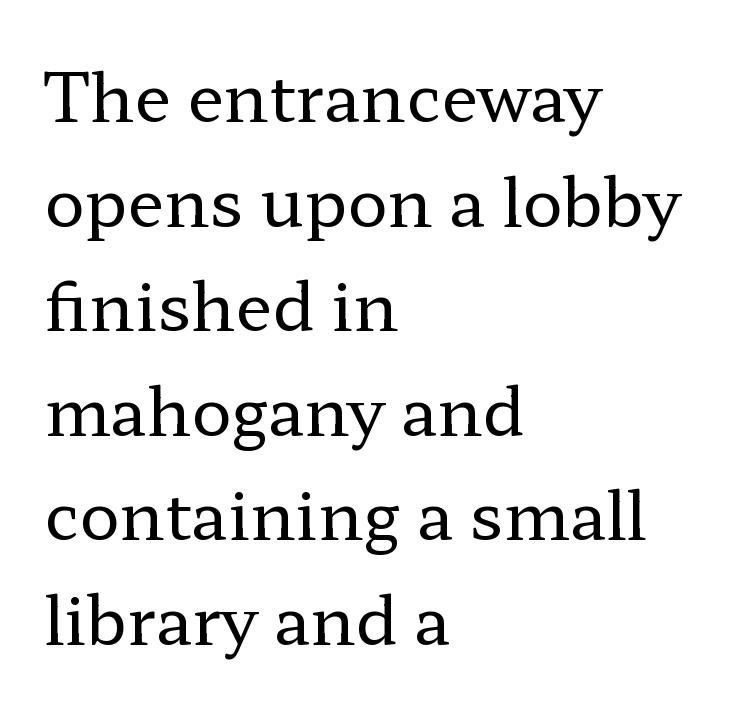
Proportional: the letters do not fall into vertical columns. On a weight scale, this lands at 450 or below. Compared with a centered layout, this one pins lines to the left instead. Unmarked baselines from the first word to the last.
